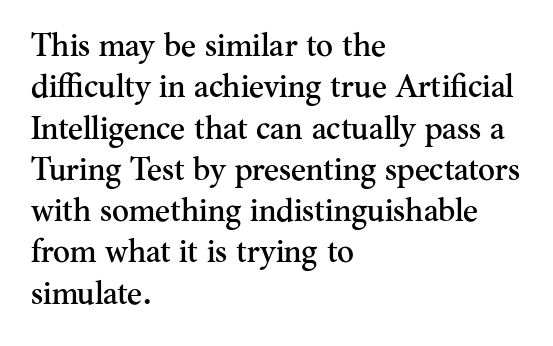
{"serif": "yes", "italic": "no", "width": "normal", "stroke_contrast": "medium", "x_height": "small", "monospaced": "no", "underline": "no", "align": "left", "line_spacing": "normal", "line_spacing_ratio": 1.29, "letter_spacing": "normal", "letter_spacing_em": 0.0, "glyph_px": 32}
